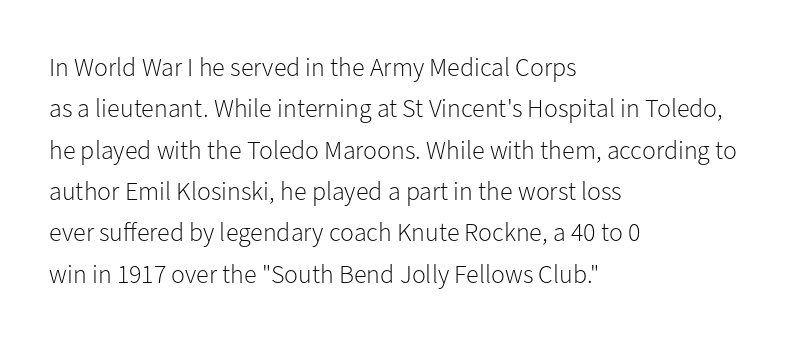
The image shows 26 px text type, upright; set left-aligned, normal line spacing (1.59x), normal letter spacing, not underlined.
